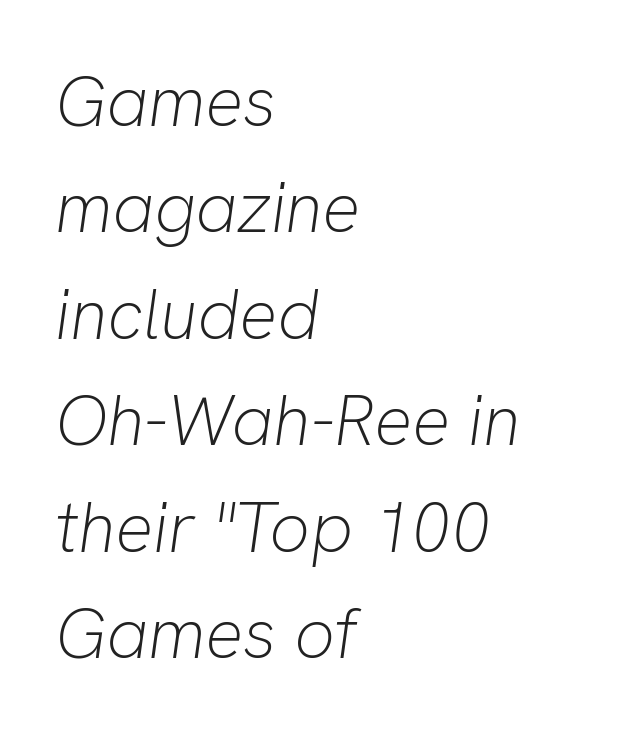
Q: Is the text bold? A: No.
Q: Is the text italic (slanted)? A: Yes, it leans right by about 8 degrees.
Q: Is the text underlined? A: No.
Q: How is the paragraph aligned? A: Left-aligned.
Q: Is the spacing between letters normal or unusually wide? A: Normal.
Q: Is the spacing between lines tight, normal or loose? A: Normal.
Q: Width (condensed, normal, or wide)? A: Normal.
Q: Stroke contrast? A: Low.
Q: x-height? A: Medium.
Q: Monospaced? A: No.
